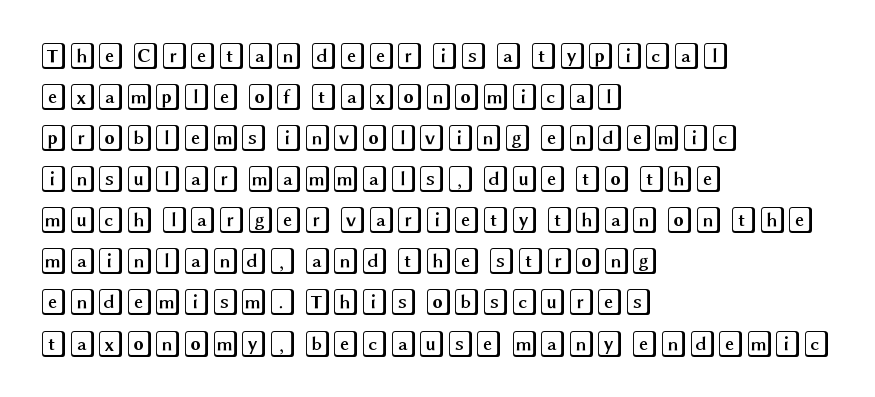
Q: Is the text italic (slanted)? A: No, it is upright.
Q: Is the text underlined? A: No.
Q: How is the paragraph aligned? A: Left-aligned.
Q: Is the spacing between letters normal or unusually wide? A: Normal.
Q: Is the spacing between lines tight, normal or loose? A: Normal.
